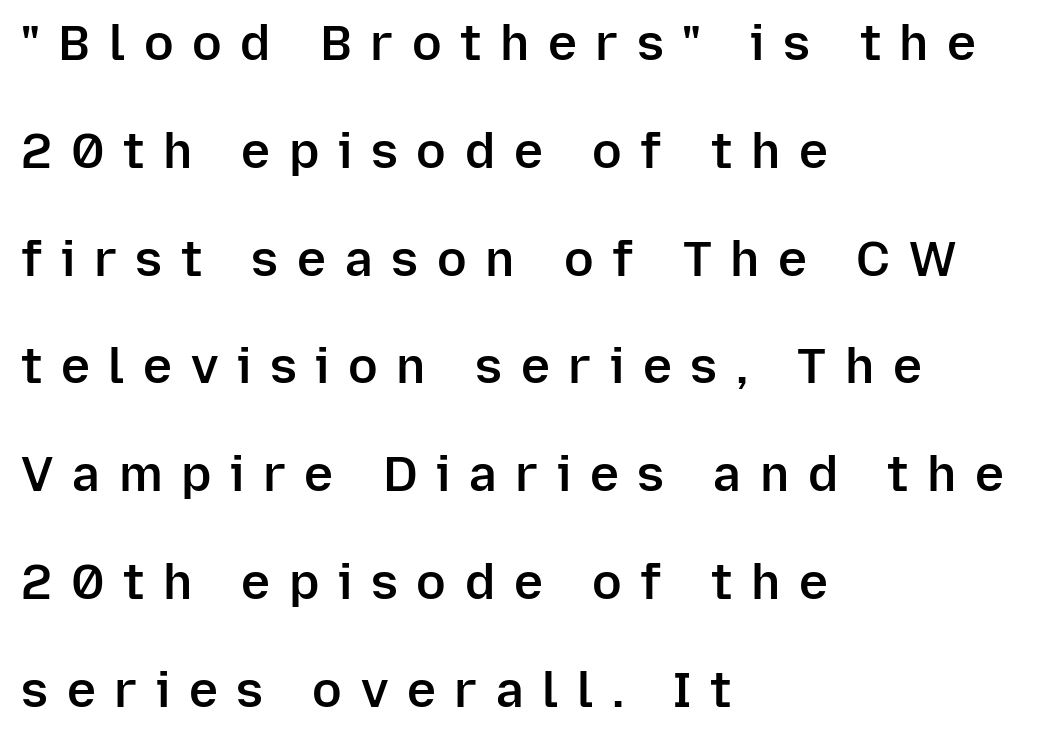
{"serif": "no", "italic": "no", "bold": "semi", "weight": "semibold", "width": "normal", "stroke_contrast": "low", "x_height": "medium", "monospaced": "no", "underline": "no", "align": "left", "line_spacing": "loose", "line_spacing_ratio": 2.2, "letter_spacing": "wide", "letter_spacing_em": 0.38, "glyph_px": 49}
